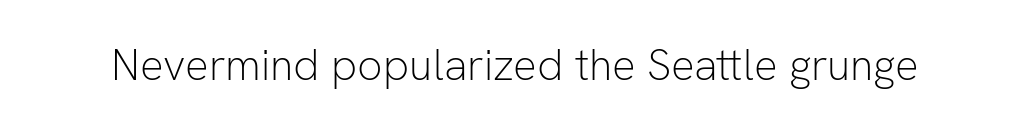
The image shows 44 px light sans-serif type, upright; set normal letter spacing, not underlined; low stroke contrast and a medium x-height.
